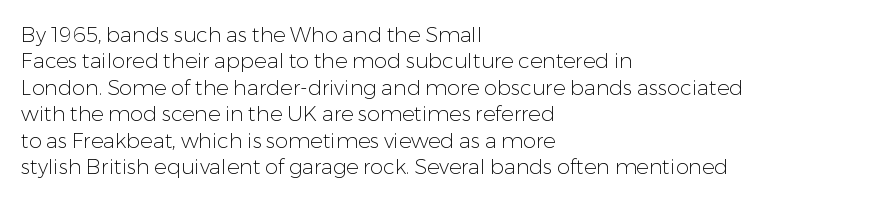
The image shows 21 px text type, upright; set left-aligned, normal line spacing (1.26x), normal letter spacing, not underlined.
